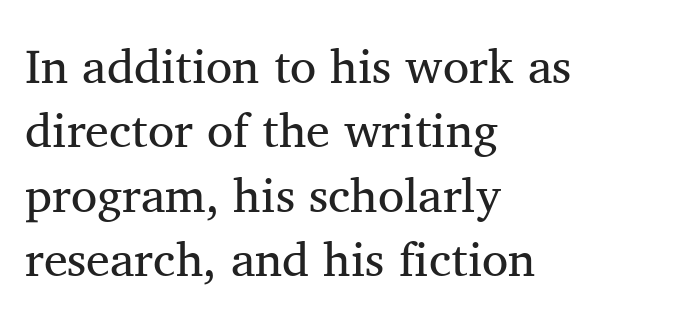
The image shows 48 px regular-weight serif type, upright; set left-aligned, normal line spacing (1.34x), normal letter spacing, not underlined; medium stroke contrast and a medium x-height.
